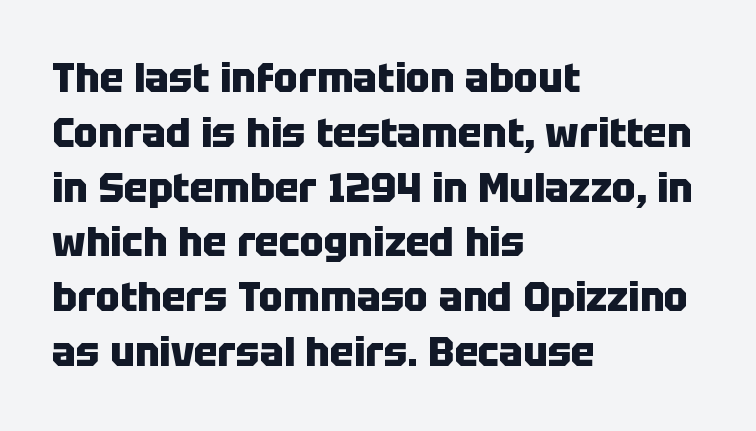
{"serif": "no", "italic": "no", "bold": "yes", "weight": "heavy", "width": "normal", "stroke_contrast": "low", "x_height": "large", "monospaced": "no", "underline": "no", "align": "left", "line_spacing": "normal", "line_spacing_ratio": 1.37, "letter_spacing": "normal", "letter_spacing_em": 0.0, "glyph_px": 40}
